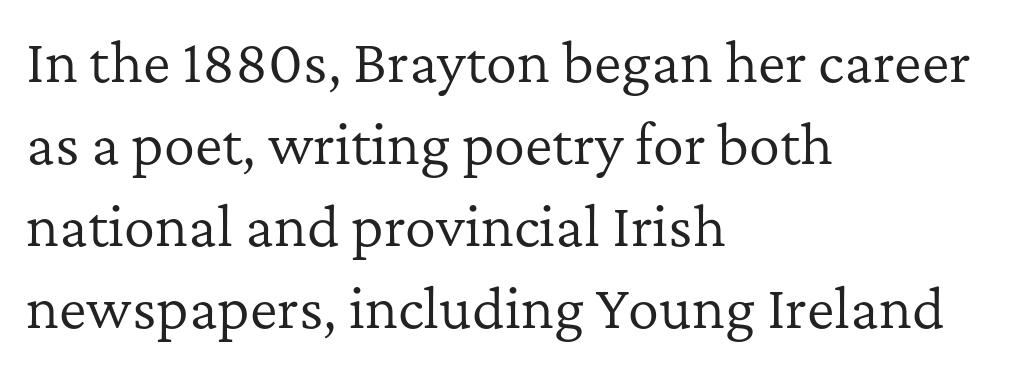
Look at the bottom of the vertical strokes: they flare into serifs here. The gaps between neighbouring characters are ordinary and unremarkable. Is there much room between lines? A standard amount, neither cramped nor airy. Here the designer chose a conventional face with non-uniform glyph widths.
